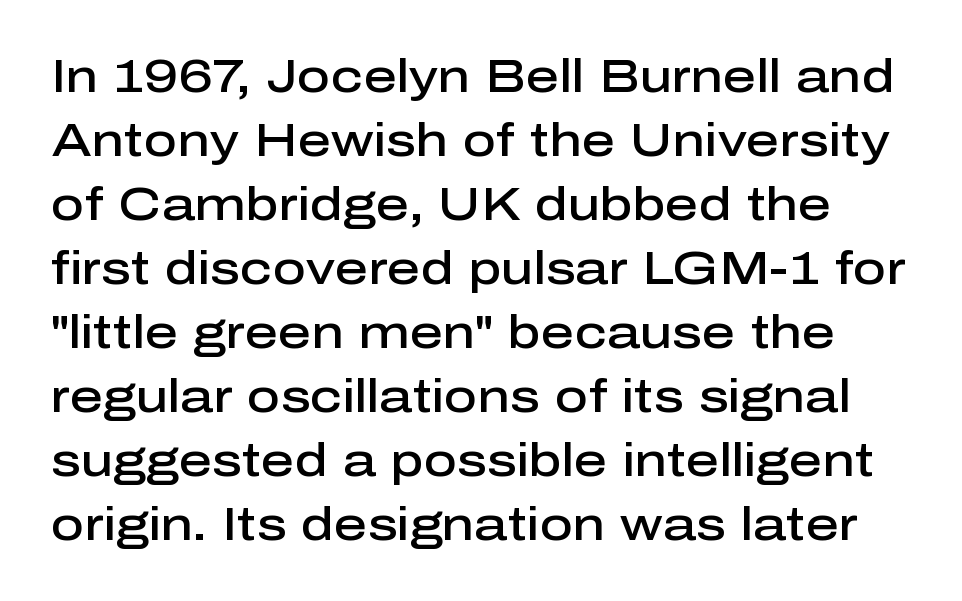
Q: Is the text bold? A: Semi-bold.
Q: Is the text italic (slanted)? A: No, it is upright.
Q: Is the typeface a serif or a sans-serif typeface? A: Sans-serif.
Q: Is the text underlined? A: No.
Q: Is the spacing between letters normal or unusually wide? A: Normal.
Q: Is the spacing between lines tight, normal or loose? A: Normal.
Q: Width (condensed, normal, or wide)? A: Normal.
Q: Stroke contrast? A: Low.
Q: x-height? A: Medium.
Q: Monospaced? A: No.
